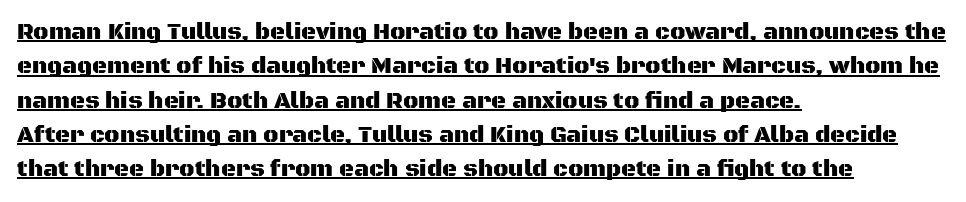
Alignment: flush left. Descenders here cross a horizontal rule under the line. The face used here is rendered with its standard letterfit. Characters remain perfectly vertical along every line. How would I describe the line gaps? Plain and ordinary.
